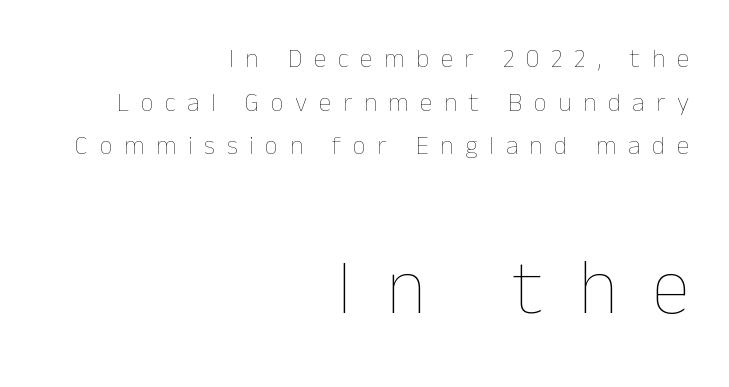
Loose tracking; the words dissolve into strings of separated letters. Bare-footed words on every line. Notice how descenders clear the ascenders below comfortably — that's standard leading. Block two is the big one; block one sits smaller above it.
